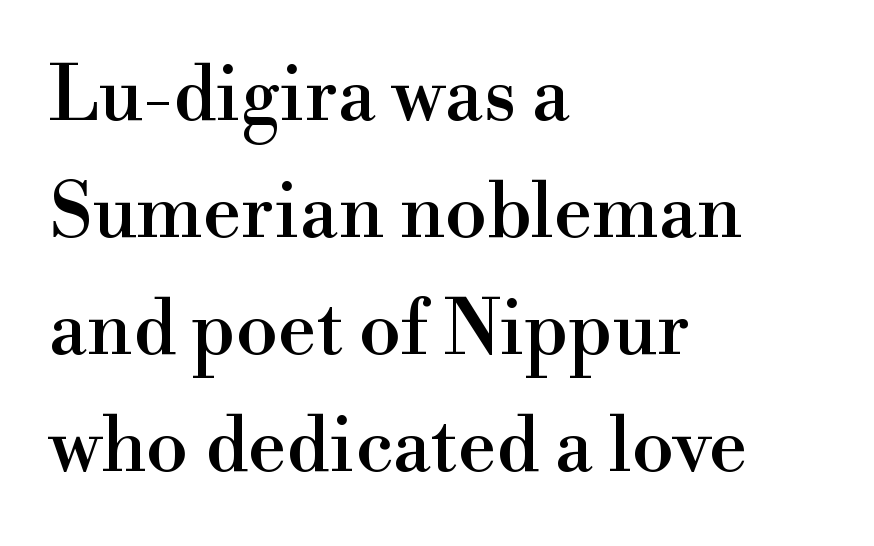
Proportional: the letters do not fall into vertical columns. The letters stand upright; this is a roman face. Vertical spacing — default. Standard letterfit; no display-style spreading of the glyphs. Each row of text sits above clean, open space.
